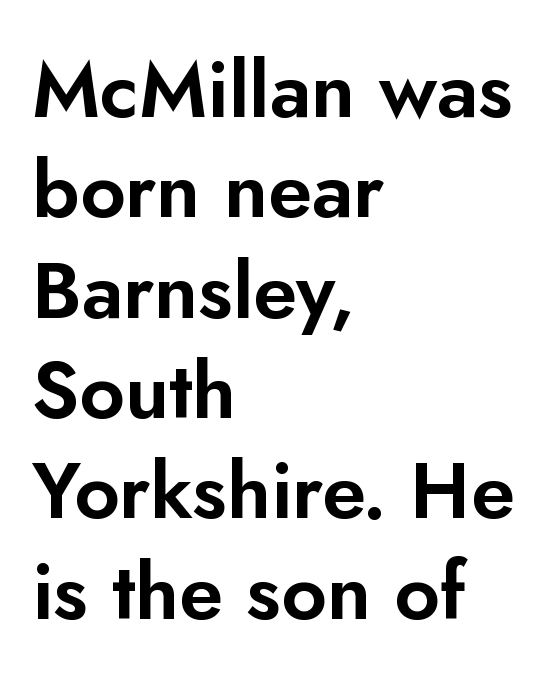
The image shows 79 px sans-serif type, upright; set left-aligned, normal line spacing (1.27x), normal letter spacing, not underlined; low stroke contrast and a small x-height.
